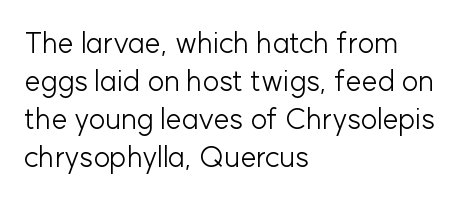
I'd call this a sans setting — the letters go barefoot. Which margin do the lines hug? The left one — the right edge is uneven. The space directly below the letters is spotless. Note the varied advance widths — an 'i' is clearly narrower than an 'm'.
